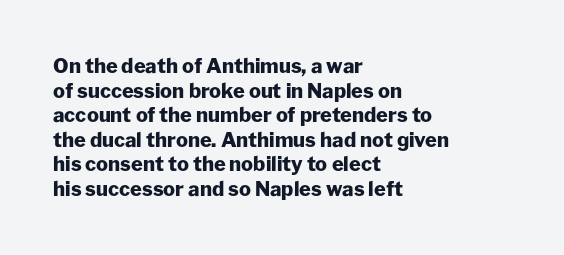
{"italic": "no", "bold": "yes", "underline": "no", "align": "left", "line_spacing_ratio": 1.23, "letter_spacing": "normal", "letter_spacing_em": 0.0, "glyph_px": 20}
